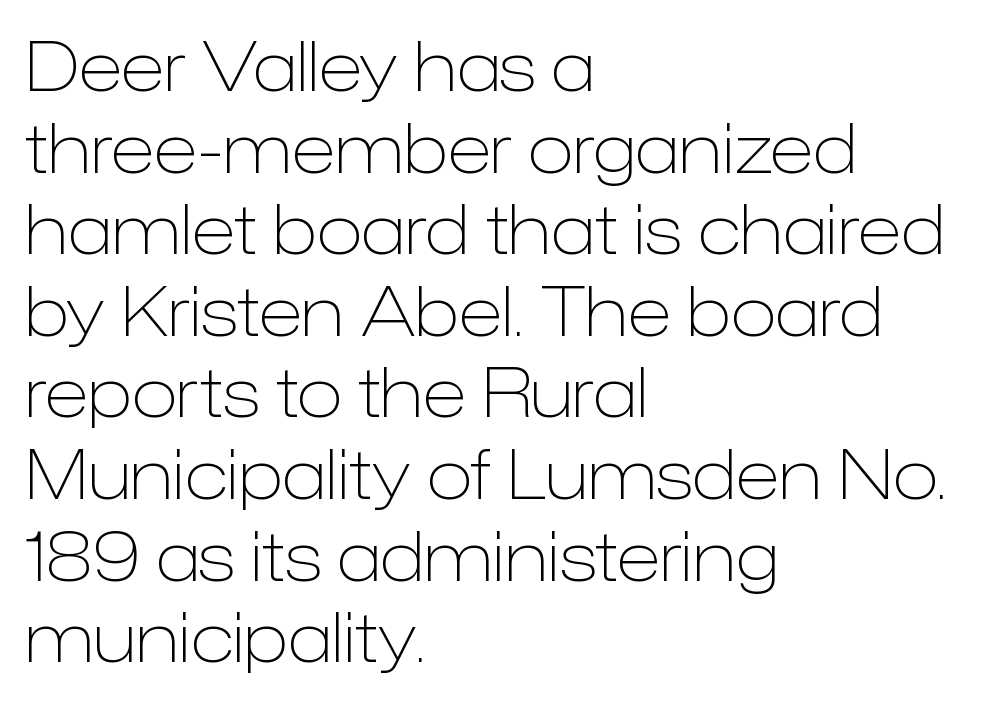
{"serif": "no", "italic": "no", "bold": "no", "weight": "light", "width": "normal", "stroke_contrast": "low", "x_height": "medium", "monospaced": "no", "underline": "no", "align": "left", "line_spacing_ratio": 1.2, "letter_spacing": "normal", "letter_spacing_em": 0.0, "glyph_px": 68}
